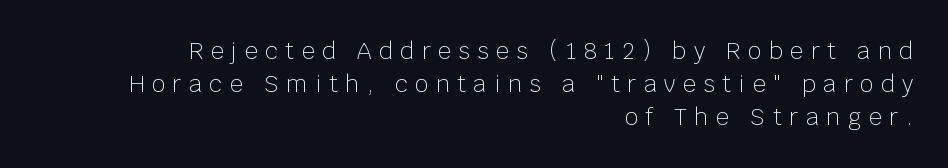
{"italic": "no", "bold": "no", "underline": "no", "align": "right", "line_spacing": "normal", "line_spacing_ratio": 1.44, "letter_spacing": "wide", "letter_spacing_em": 0.33, "glyph_px": 23}
